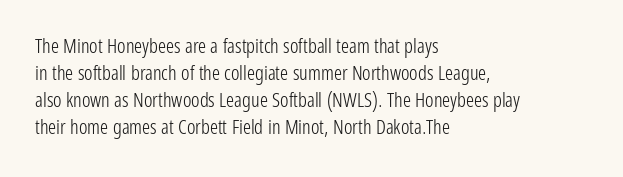
This sample uses an upright cut, with every glyph sitting square on the baseline. Reading down the column, the eye jumps a familiar distance to each next line. The horizontal fit of the characters is conventional and even. This is not heavy type; no bold has been used.
